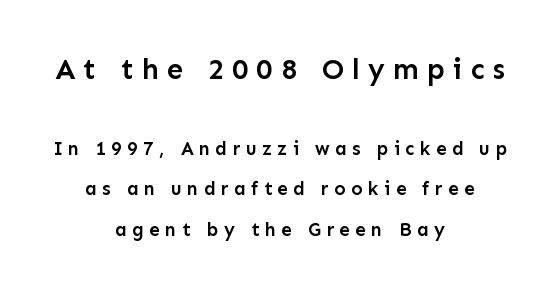
Q: Is the text bold? A: Semi-bold.
Q: Is the text italic (slanted)? A: No, it is upright.
Q: Is the typeface a serif or a sans-serif typeface? A: Sans-serif.
Q: Is the text underlined? A: No.
Q: How is the paragraph aligned? A: Centered.
Q: Is the spacing between letters normal or unusually wide? A: Unusually wide.
Q: Is the spacing between lines tight, normal or loose? A: Loose.
Q: Which block of text is set in a larger size, the first (top) or the second (bottom)? A: The first (top) one.
Q: Width (condensed, normal, or wide)? A: Normal.
Q: Stroke contrast? A: Low.
Q: x-height? A: Medium.
Q: Monospaced? A: No.
